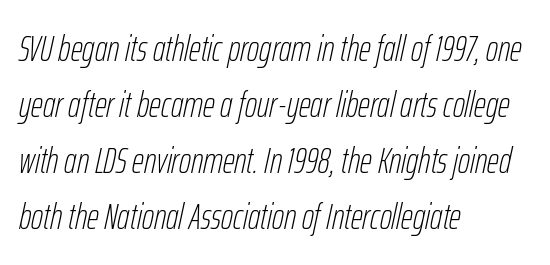
{"italic": "yes", "lean": "right", "slant_degrees": 12, "bold": "no", "weight": "thin", "width": "condensed", "stroke_contrast": "low", "x_height": "medium", "monospaced": "no", "underline": "no", "align": "left", "line_spacing": "normal", "line_spacing_ratio": 1.51, "letter_spacing": "normal", "letter_spacing_em": 0.0, "glyph_px": 37}
